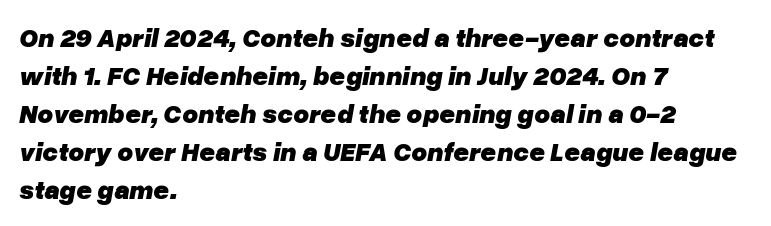
The image shows 27 px bold type, italic (leaning right); set left-aligned, normal line spacing (1.41x), normal letter spacing, not underlined.
